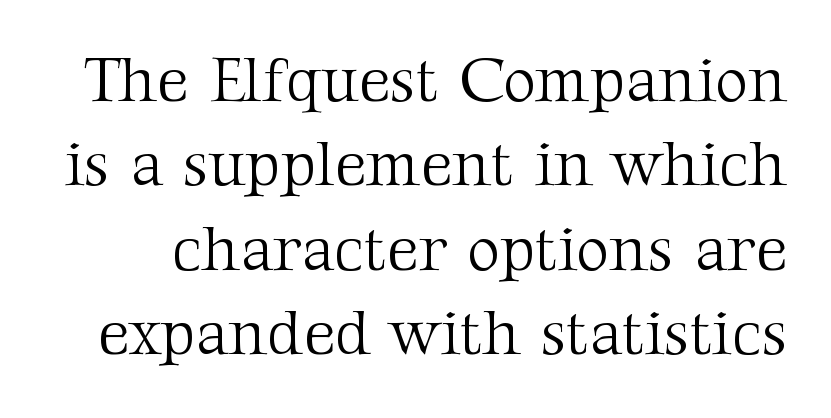
The image shows 63 px light serif type, upright; set normal line spacing (1.34x), normal letter spacing, not underlined; medium stroke contrast and a medium x-height.
